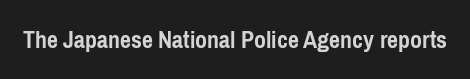
Q: Is the text bold? A: Yes.
Q: Is the text italic (slanted)? A: No, it is upright.
Q: Is the text underlined? A: No.
Q: Is the spacing between letters normal or unusually wide? A: Normal.
